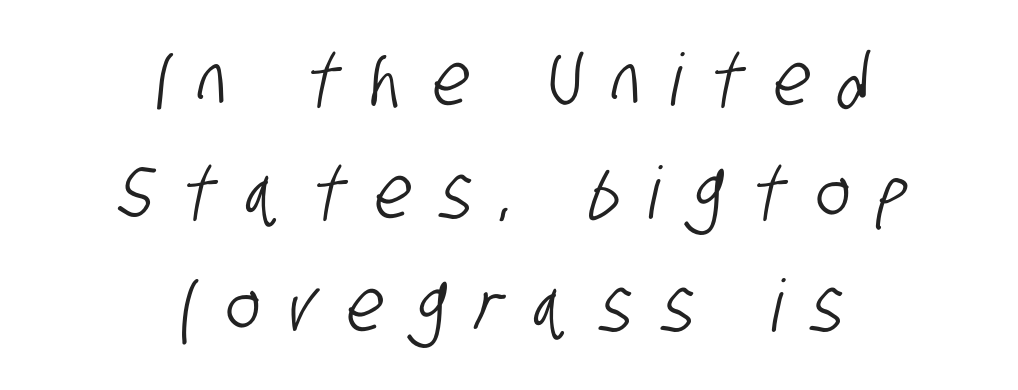
{"serif": "no", "width": "condensed", "stroke_contrast": "low", "x_height": "large", "monospaced": "no", "underline": "no", "align": "center", "line_spacing": "normal", "line_spacing_ratio": 1.57, "letter_spacing": "wide", "letter_spacing_em": 0.42, "glyph_px": 72}
